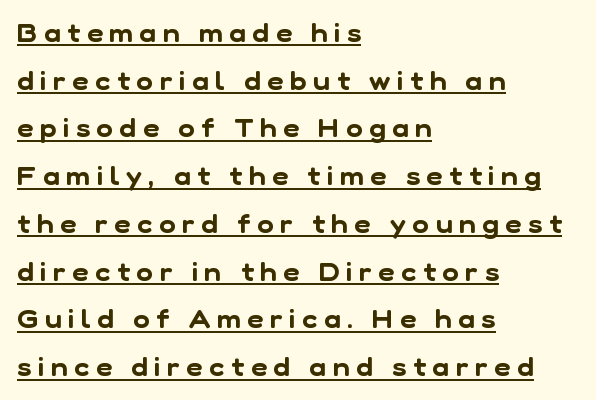
{"underline": "yes", "align": "left", "line_spacing": "loose", "line_spacing_ratio": 1.91, "letter_spacing": "wide", "letter_spacing_em": 0.27, "glyph_px": 25}
